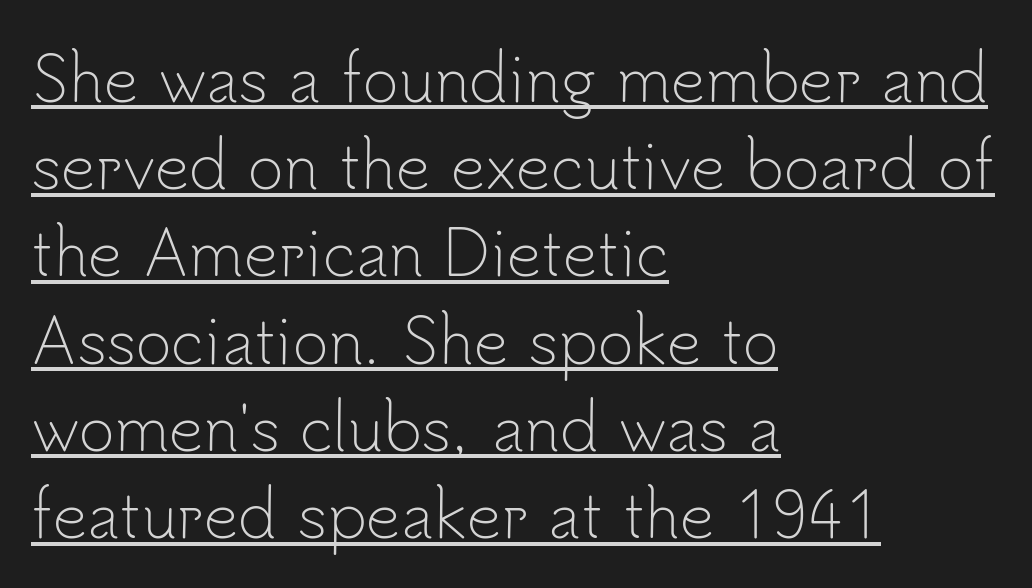
{"serif": "no", "italic": "no", "bold": "no", "weight": "light", "width": "normal", "stroke_contrast": "low", "x_height": "small", "monospaced": "no", "underline": "yes", "align": "left", "line_spacing": "normal", "line_spacing_ratio": 1.43, "letter_spacing": "normal", "letter_spacing_em": 0.0, "glyph_px": 61}
